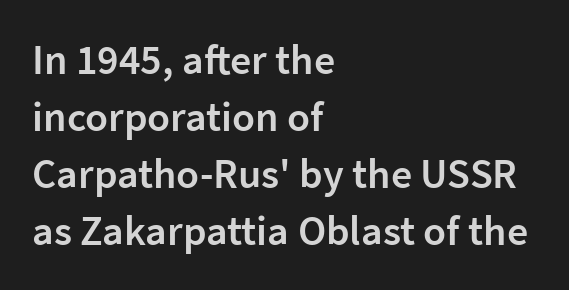
Q: Is the text bold? A: Semi-bold.
Q: Is the text italic (slanted)? A: No, it is upright.
Q: Is the typeface a serif or a sans-serif typeface? A: Sans-serif.
Q: Is the text underlined? A: No.
Q: How is the paragraph aligned? A: Left-aligned.
Q: Is the spacing between letters normal or unusually wide? A: Normal.
Q: Is the spacing between lines tight, normal or loose? A: Normal.
Q: Width (condensed, normal, or wide)? A: Normal.
Q: Stroke contrast? A: Low.
Q: x-height? A: Medium.
Q: Monospaced? A: No.
